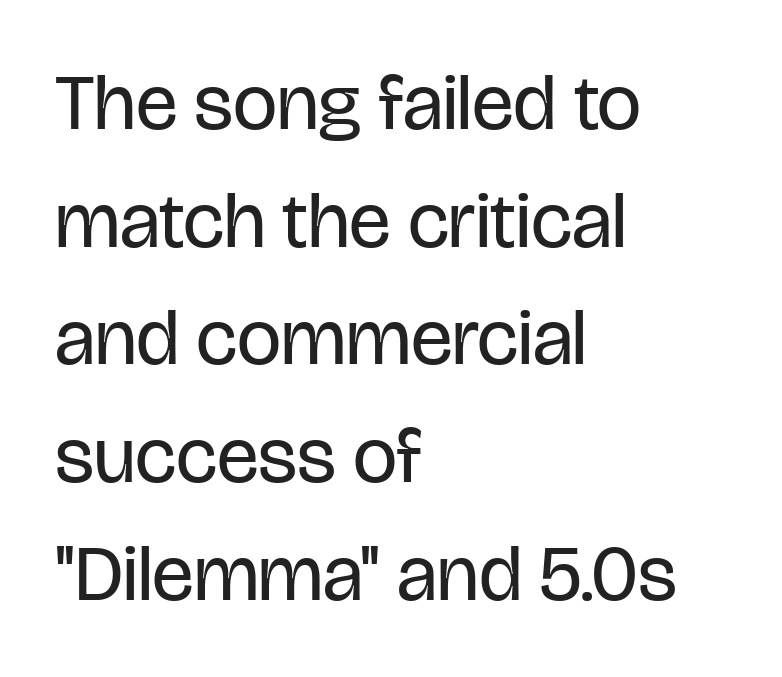
{"serif": "no", "italic": "no", "bold": "no", "weight": "regular", "width": "condensed", "stroke_contrast": "low", "x_height": "large", "monospaced": "no", "underline": "no", "align": "left", "line_spacing": "normal", "line_spacing_ratio": 1.49, "letter_spacing": "normal", "letter_spacing_em": 0.0, "glyph_px": 79}
